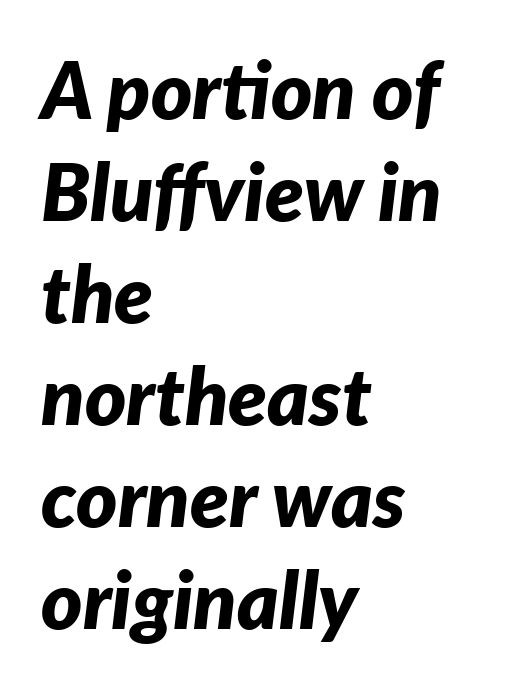
Q: Is the text bold? A: Yes.
Q: Is the text italic (slanted)? A: Yes, it leans right by about 7 degrees.
Q: Is the text underlined? A: No.
Q: How is the paragraph aligned? A: Left-aligned.
Q: Is the spacing between letters normal or unusually wide? A: Normal.
Q: Is the spacing between lines tight, normal or loose? A: Normal.
Q: Width (condensed, normal, or wide)? A: Normal.
Q: Stroke contrast? A: Low.
Q: x-height? A: Medium.
Q: Monospaced? A: No.
